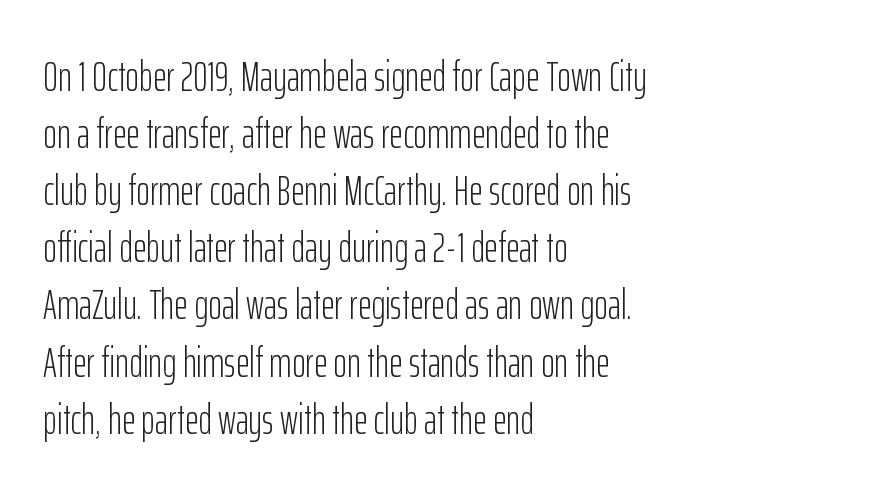
The image shows 42 px light, condensed sans-serif type, upright; set left-aligned, normal line spacing (1.36x), normal letter spacing, not underlined; low stroke contrast and a medium x-height.
